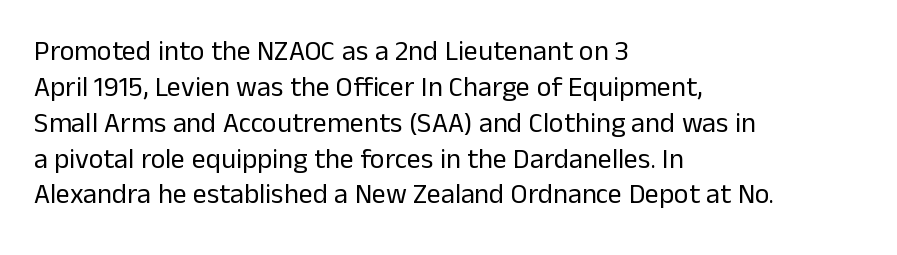
{"serif": "no", "italic": "no", "bold": "no", "weight": "regular", "width": "normal", "stroke_contrast": "low", "x_height": "medium", "monospaced": "no", "underline": "no", "align": "left", "line_spacing": "normal", "line_spacing_ratio": 1.28, "letter_spacing": "normal", "letter_spacing_em": 0.0, "glyph_px": 28}
